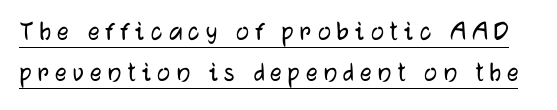
The horizontal fit of the characters is loose and conspicuously gappy. Every word sits above its own underline. The vertical gap from one line to the next is medium. Ordinary non-slanted type is in use. These lines are rendered in a variable-pitch font.
